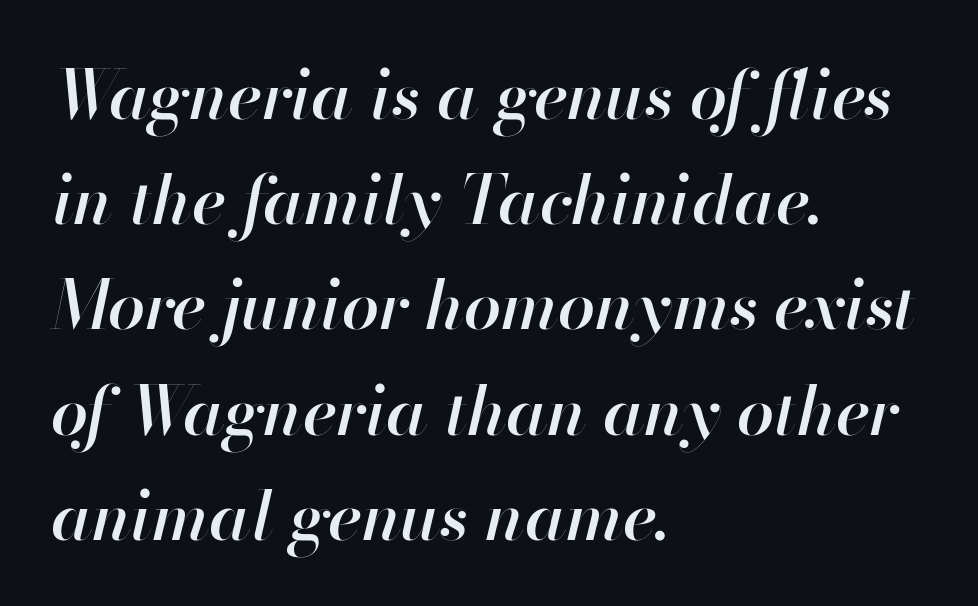
If you drew a ruler down the left edge, every line would touch it. This sample has the flowing, uneven cadence of proportional lettering. You can tell it's italic because the verticals aren't actually vertical. Whoever set this chose a conventional vertical rhythm. Observe the ordinary spacing: letters are neighbours, not strangers.
